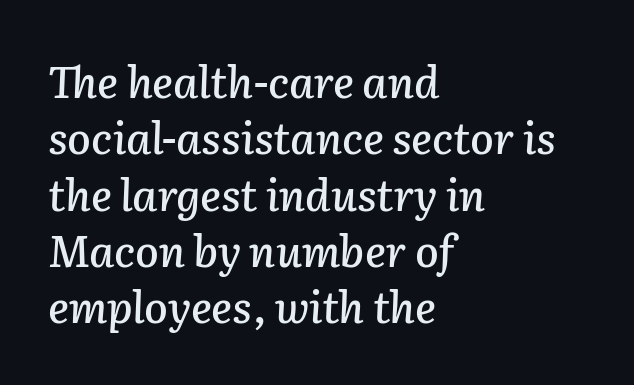
Q: Is the text italic (slanted)? A: Yes, it leans right by about 2 degrees.
Q: Is the text underlined? A: No.
Q: How is the paragraph aligned? A: Left-aligned.
Q: Is the spacing between letters normal or unusually wide? A: Normal.
Q: Is the spacing between lines tight, normal or loose? A: Normal.
Q: Width (condensed, normal, or wide)? A: Normal.
Q: Stroke contrast? A: Low.
Q: x-height? A: Medium.
Q: Monospaced? A: No.
